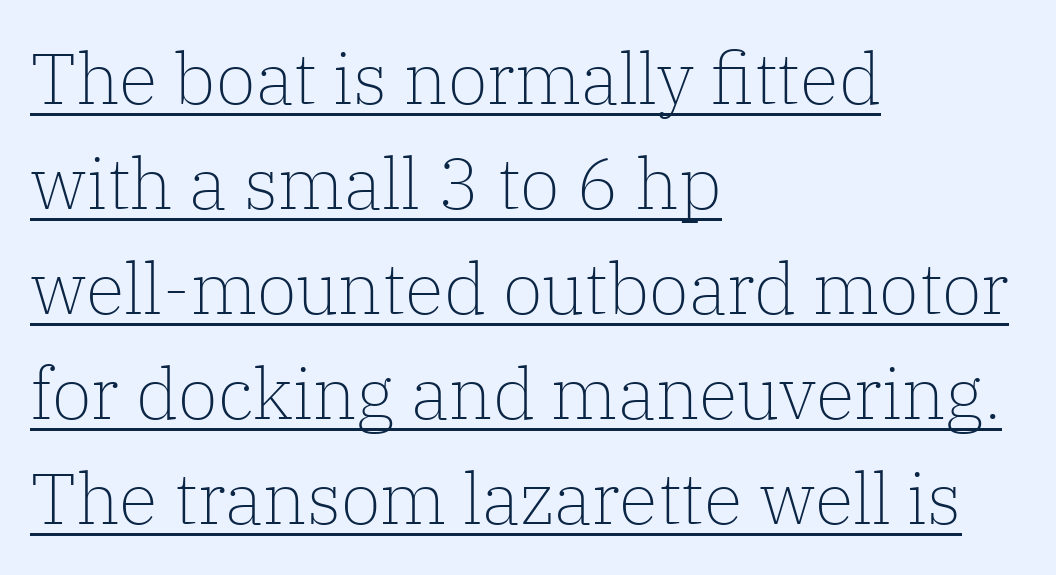
{"serif": "yes", "italic": "no", "bold": "no", "weight": "light", "width": "normal", "stroke_contrast": "low", "x_height": "medium", "monospaced": "no", "underline": "yes", "align": "left", "line_spacing": "normal", "line_spacing_ratio": 1.46, "letter_spacing": "normal", "letter_spacing_em": 0.0, "glyph_px": 72}
